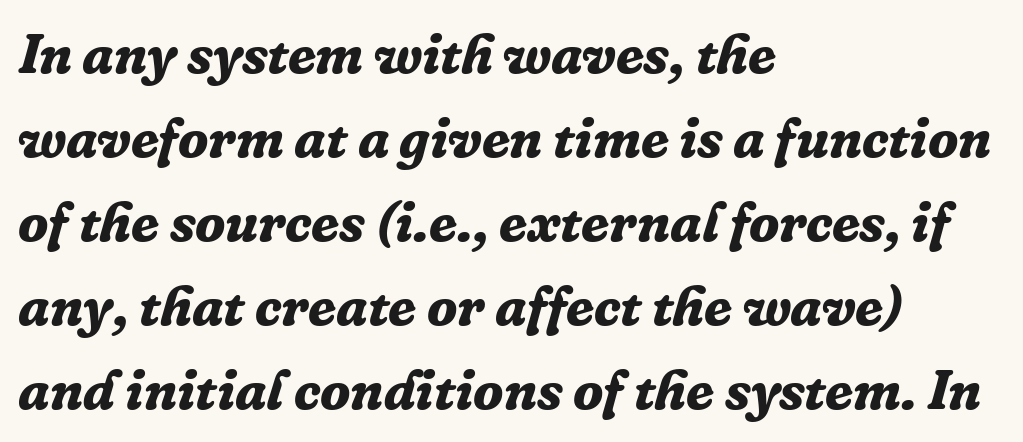
Q: Is the text bold? A: Yes.
Q: Is the text italic (slanted)? A: Yes, it leans right by about 16 degrees.
Q: Is the typeface a serif or a sans-serif typeface? A: Serif.
Q: Is the text underlined? A: No.
Q: How is the paragraph aligned? A: Left-aligned.
Q: Is the spacing between letters normal or unusually wide? A: Normal.
Q: Is the spacing between lines tight, normal or loose? A: Normal.
Q: Width (condensed, normal, or wide)? A: Normal.
Q: Stroke contrast? A: Low.
Q: x-height? A: Medium.
Q: Monospaced? A: No.
